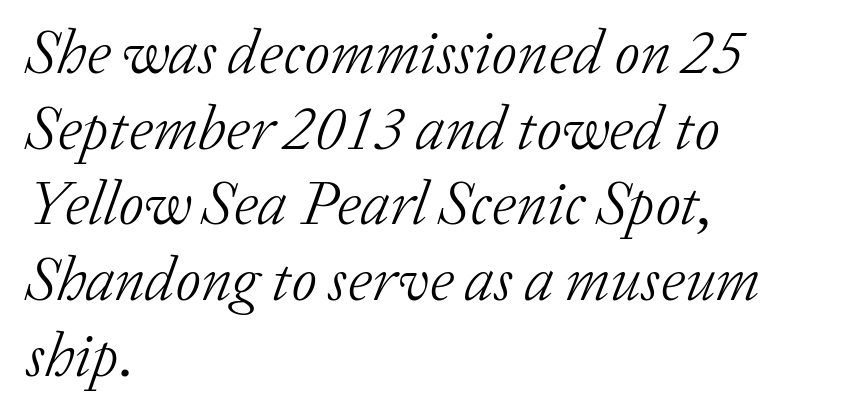
Q: Is the text bold? A: No.
Q: Is the text italic (slanted)? A: Yes, it leans right by about 20 degrees.
Q: Is the typeface a serif or a sans-serif typeface? A: Serif.
Q: Is the text underlined? A: No.
Q: How is the paragraph aligned? A: Left-aligned.
Q: Is the spacing between letters normal or unusually wide? A: Normal.
Q: Width (condensed, normal, or wide)? A: Normal.
Q: Stroke contrast? A: Low.
Q: x-height? A: Medium.
Q: Monospaced? A: No.
